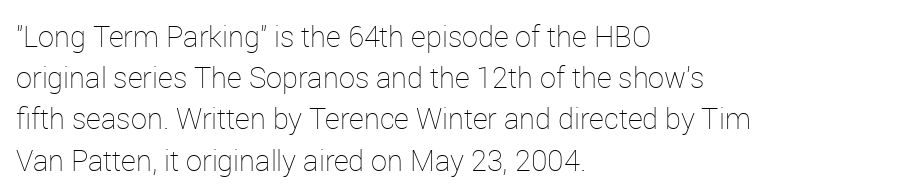
Q: Is the text bold? A: No.
Q: Is the text italic (slanted)? A: No, it is upright.
Q: Is the text underlined? A: No.
Q: How is the paragraph aligned? A: Left-aligned.
Q: Is the spacing between letters normal or unusually wide? A: Normal.
Q: Is the spacing between lines tight, normal or loose? A: Normal.
Q: Width (condensed, normal, or wide)? A: Normal.
Q: Stroke contrast? A: Low.
Q: x-height? A: Medium.
Q: Monospaced? A: No.
